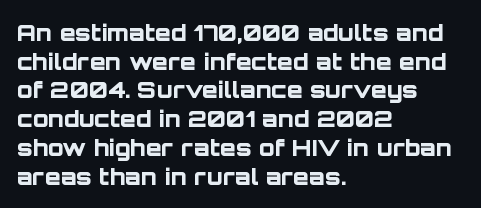
The image shows 23 px bold type, upright; set left-aligned, normal line spacing (1.25x), normal letter spacing, not underlined.
